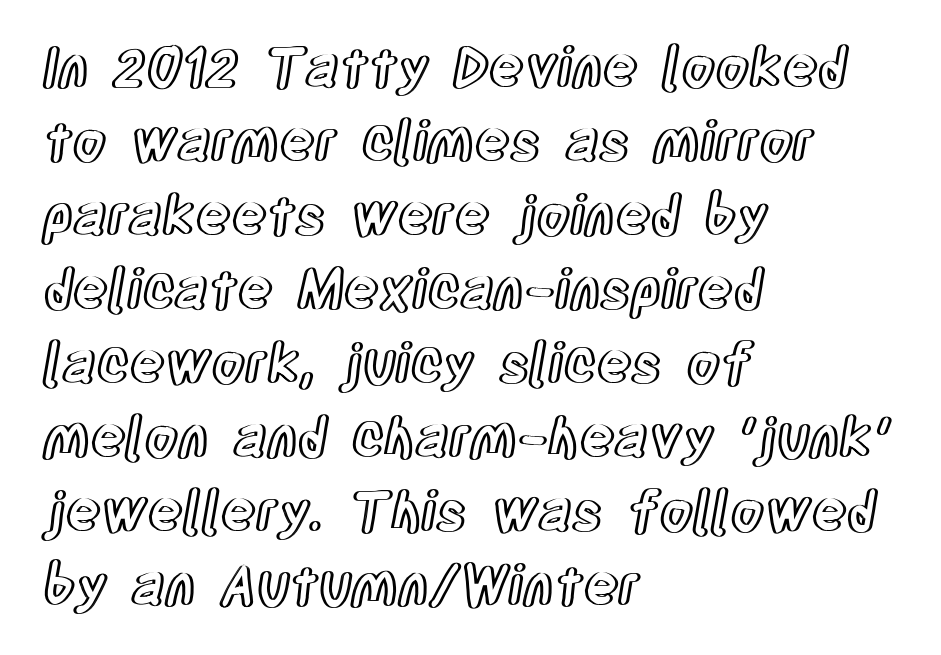
The image shows 54 px condensed type; set left-aligned, normal line spacing (1.37x), normal letter spacing, not underlined; a large x-height.
